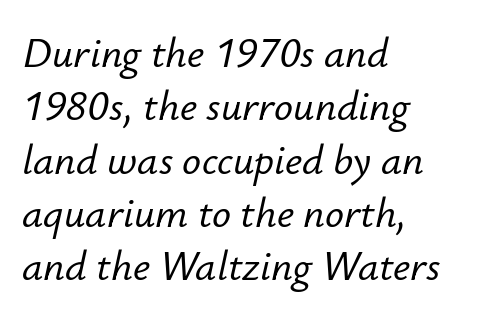
Q: Is the text italic (slanted)? A: Yes, it leans right by about 12 degrees.
Q: Is the text underlined? A: No.
Q: How is the paragraph aligned? A: Left-aligned.
Q: Is the spacing between letters normal or unusually wide? A: Normal.
Q: Is the spacing between lines tight, normal or loose? A: Normal.
Q: Width (condensed, normal, or wide)? A: Normal.
Q: Stroke contrast? A: Low.
Q: x-height? A: Small.
Q: Monospaced? A: No.
